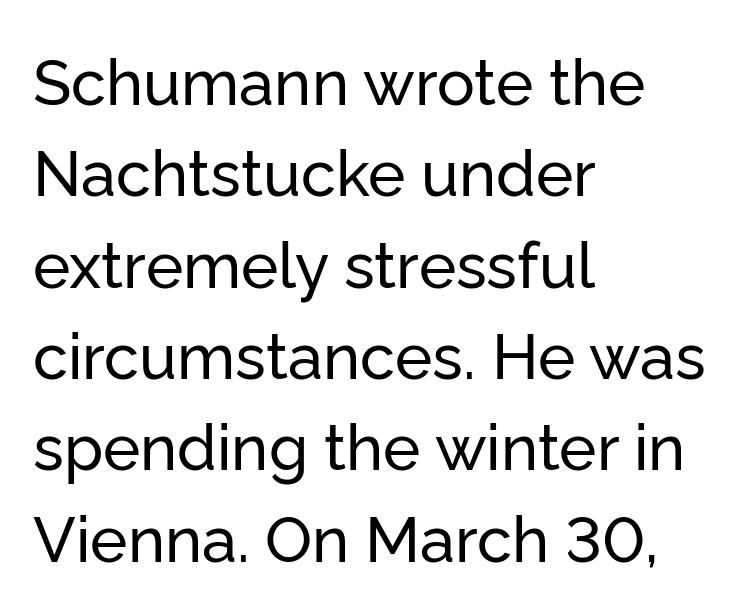
The passage shown stacks its lines at a standard gap. The rendering uses natural spacing where letterforms have individual widths. Ordinary non-slanted type is in use. The face used here is a sans, in the tradition of grotesques and geometrics. The line texture is even and compact thanks to regular tracking. Letters rest on an invisible, unmarked baseline.
